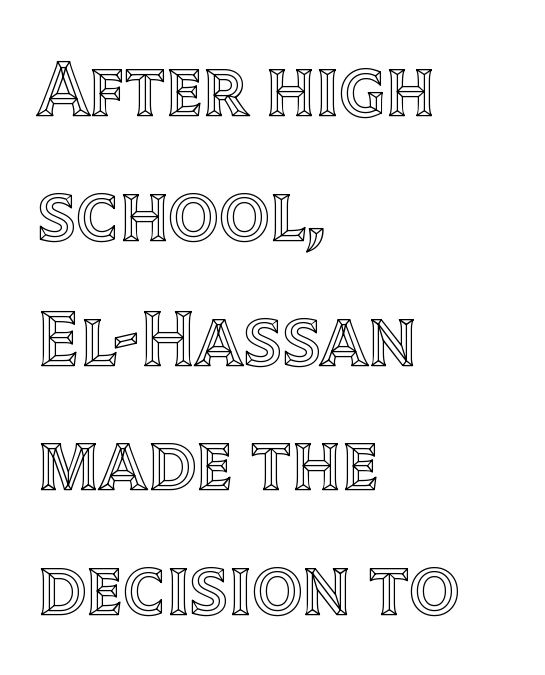
The image shows 79 px text type, upright; set left-aligned, normal line spacing (1.58x), normal letter spacing, not underlined; a large x-height.
